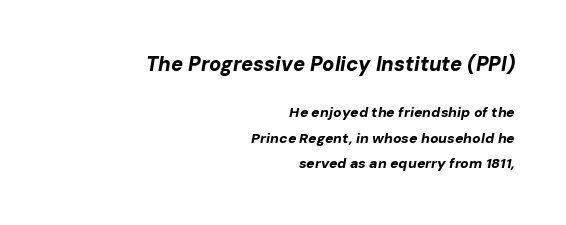
The image shows 20 px bold type, italic (leaning right); set right-aligned, line spacing 1.82x, normal letter spacing, not underlined; the first (top) block is 1.43x larger.
